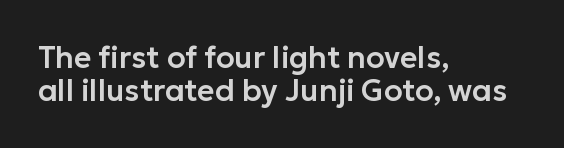
{"serif": "no", "italic": "no", "width": "normal", "stroke_contrast": "low", "x_height": "medium", "monospaced": "no", "underline": "no", "align": "left", "line_spacing": "tight", "line_spacing_ratio": 1.09, "letter_spacing": "normal", "letter_spacing_em": 0.0, "glyph_px": 30}
